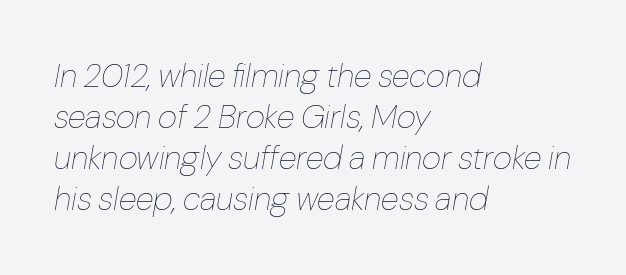
Compared with typical body copy, the letter spacing here is the same. A light-to-regular cut is what we see here. These lines are rendered in a variable-pitch font. The area under the type is left untouched.
